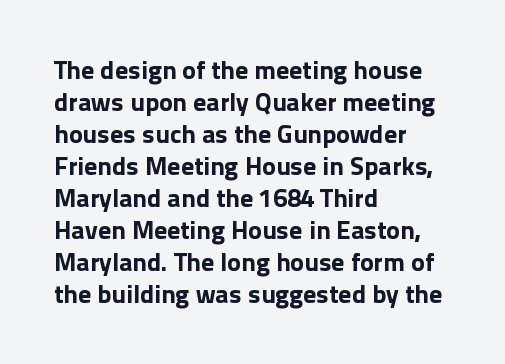
{"italic": "no", "bold": "yes", "underline": "no", "align": "left", "line_spacing_ratio": 1.23, "letter_spacing": "normal", "letter_spacing_em": 0.0, "glyph_px": 26}
